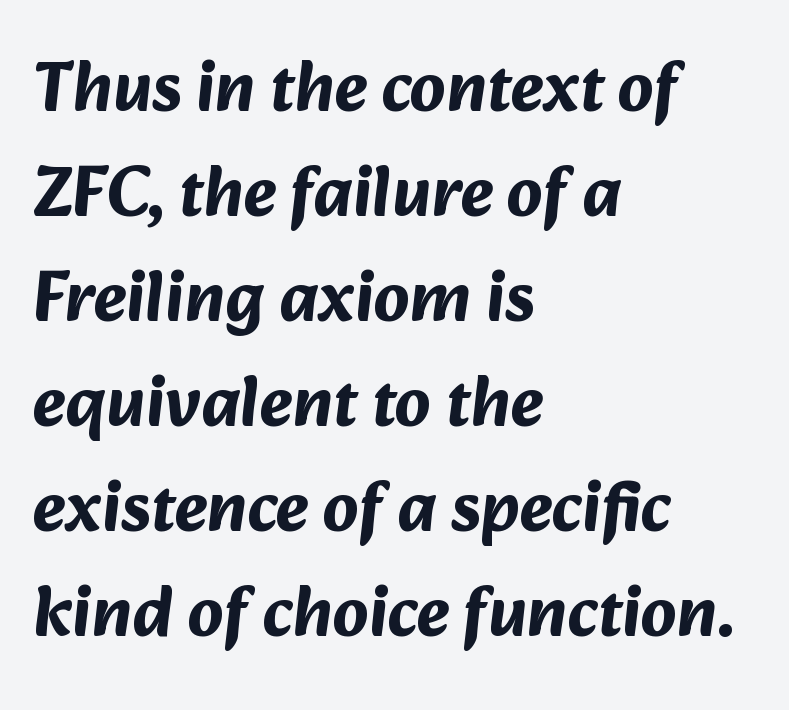
The image shows 70 px bold sans-serif type; set left-aligned, normal line spacing (1.5x), normal letter spacing, not underlined; medium stroke contrast and a medium x-height.
